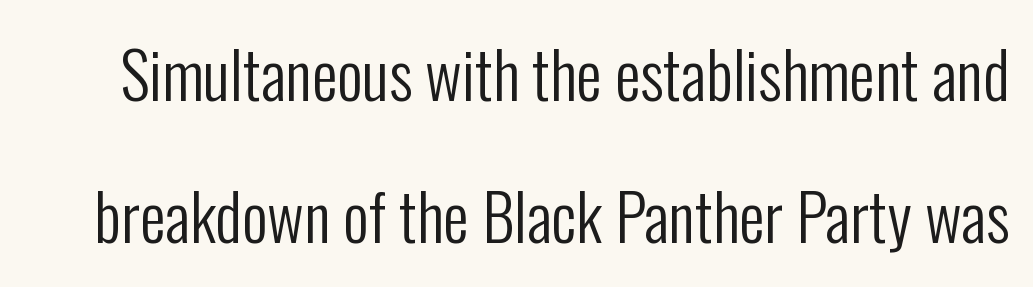
The image shows 64 px regular-weight, condensed sans-serif type, upright; set loose line spacing (2.22x), normal letter spacing, not underlined; low stroke contrast and a medium x-height.
